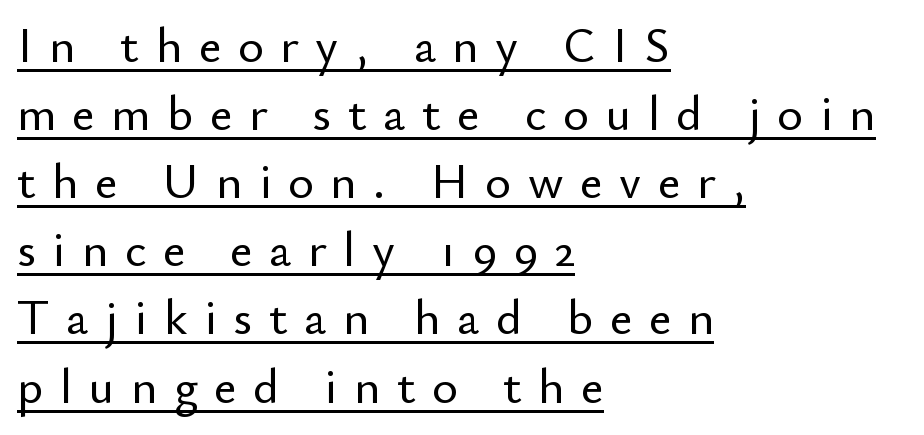
{"serif": "no", "italic": "no", "width": "normal", "stroke_contrast": "low", "x_height": "small", "monospaced": "no", "underline": "yes", "align": "left", "line_spacing": "normal", "line_spacing_ratio": 1.39, "letter_spacing": "wide", "letter_spacing_em": 0.34, "glyph_px": 49}
